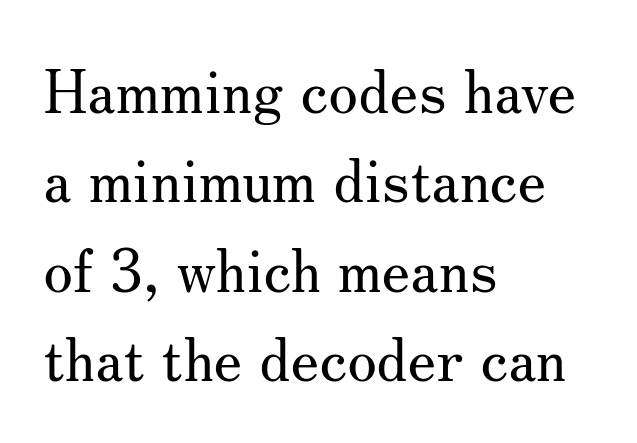
The image shows 60 px regular-weight serif type, upright; set left-aligned, normal line spacing (1.49x), normal letter spacing, not underlined; medium stroke contrast and a small x-height.
